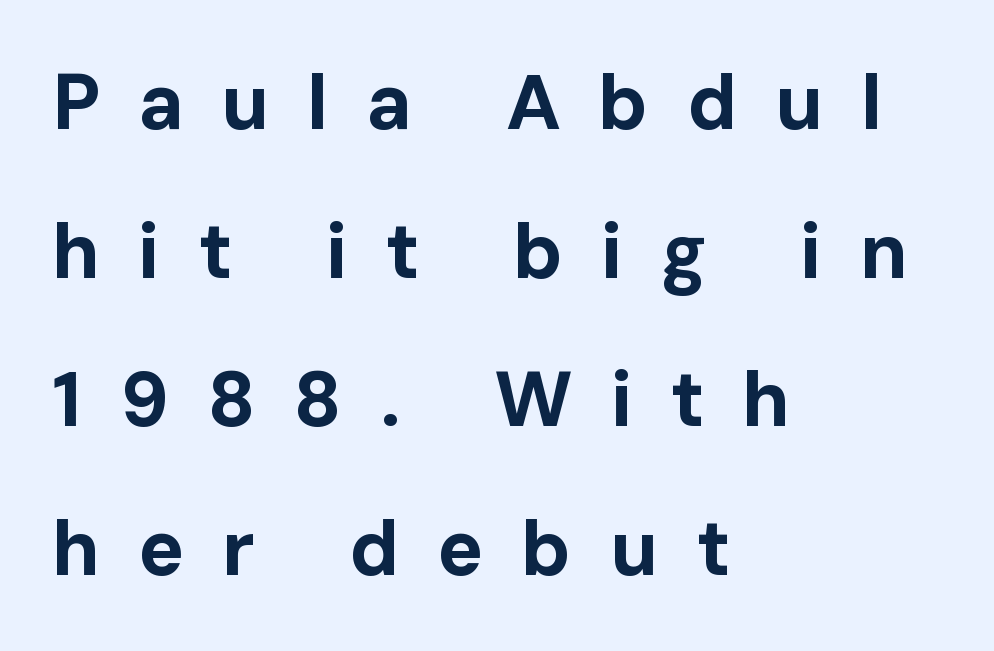
Q: Is the text bold? A: Yes.
Q: Is the text italic (slanted)? A: No, it is upright.
Q: Is the typeface a serif or a sans-serif typeface? A: Sans-serif.
Q: Is the text underlined? A: No.
Q: How is the paragraph aligned? A: Left-aligned.
Q: Is the spacing between letters normal or unusually wide? A: Unusually wide.
Q: Is the spacing between lines tight, normal or loose? A: Loose.
Q: Width (condensed, normal, or wide)? A: Normal.
Q: Stroke contrast? A: Low.
Q: x-height? A: Medium.
Q: Monospaced? A: No.
